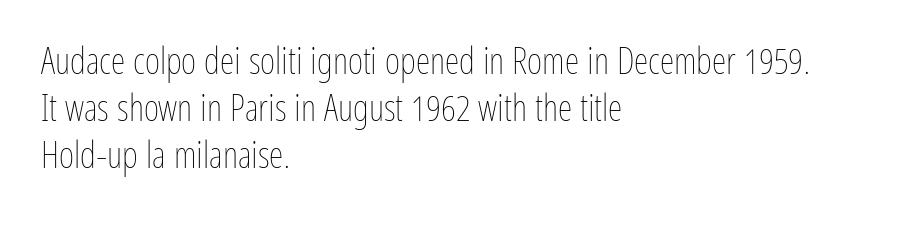
Note the varied advance widths — an 'i' is clearly narrower than an 'm'. The tracking reads as untouched default to a designer's eye. Vertical spacing — default. The zone under the glyphs is completely vacant.
